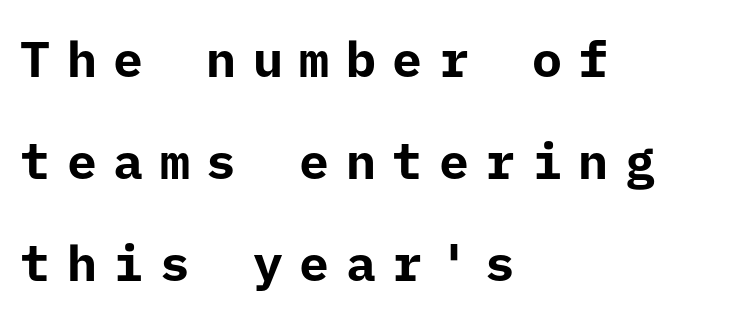
Q: Is the text bold? A: Yes.
Q: Is the text italic (slanted)? A: No, it is upright.
Q: Is the typeface a serif or a sans-serif typeface? A: Sans-serif.
Q: Is the text underlined? A: No.
Q: How is the paragraph aligned? A: Left-aligned.
Q: Is the spacing between letters normal or unusually wide? A: Unusually wide.
Q: Is the spacing between lines tight, normal or loose? A: Loose.
Q: Width (condensed, normal, or wide)? A: Normal.
Q: Stroke contrast? A: Low.
Q: x-height? A: Medium.
